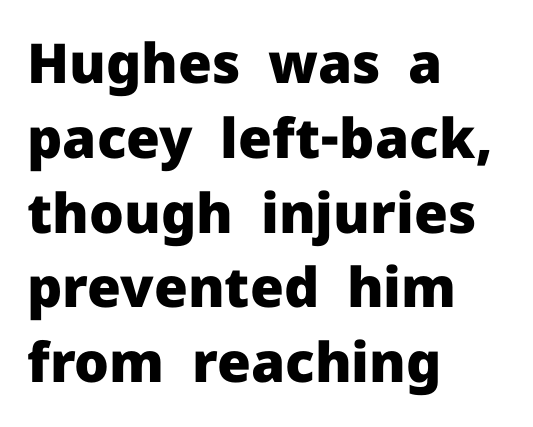
Q: Is the text bold? A: Yes.
Q: Is the text italic (slanted)? A: No, it is upright.
Q: Is the typeface a serif or a sans-serif typeface? A: Sans-serif.
Q: Is the text underlined? A: No.
Q: How is the paragraph aligned? A: Left-aligned.
Q: Is the spacing between letters normal or unusually wide? A: Normal.
Q: Is the spacing between lines tight, normal or loose? A: Normal.
Q: Width (condensed, normal, or wide)? A: Normal.
Q: Stroke contrast? A: Low.
Q: x-height? A: Medium.
Q: Monospaced? A: No.
